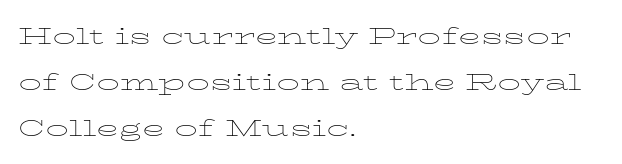
The image shows 23 px text type, upright; set left-aligned, loose line spacing (1.99x), normal letter spacing, not underlined.
